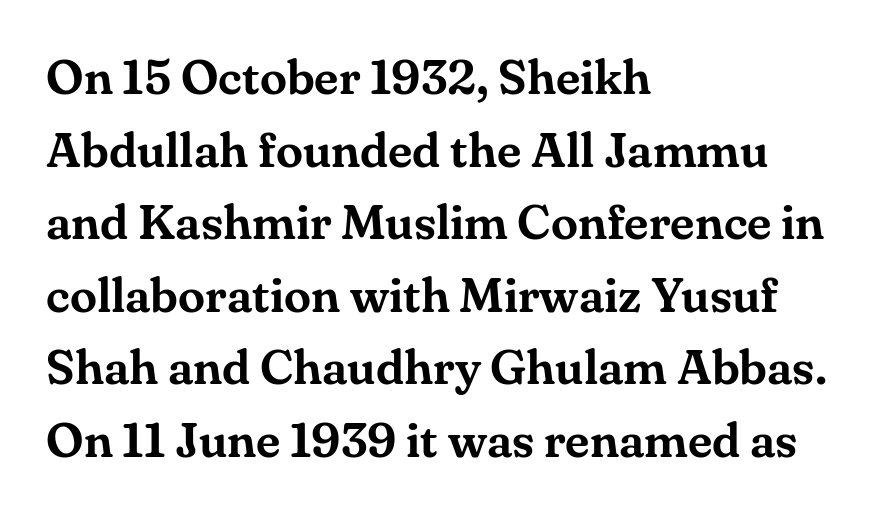
{"serif": "yes", "italic": "no", "width": "normal", "stroke_contrast": "medium", "x_height": "small", "monospaced": "no", "underline": "no", "align": "left", "line_spacing": "normal", "line_spacing_ratio": 1.48, "letter_spacing": "normal", "letter_spacing_em": 0.0, "glyph_px": 49}
